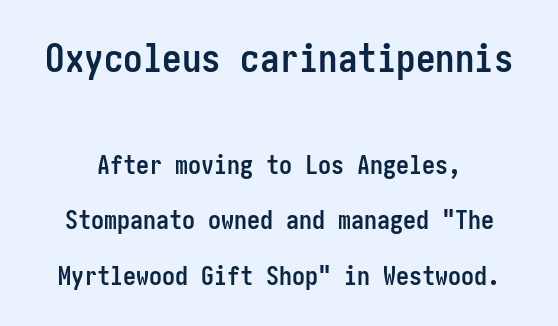
Caption: bold face, heavy strokes. These lines were composed using upright roman letters. Top chunk: large. Bottom chunk: small. Examine the stroke ends and you'll find no serifs. Spacing between characters is what you'd get straight out of the box.
